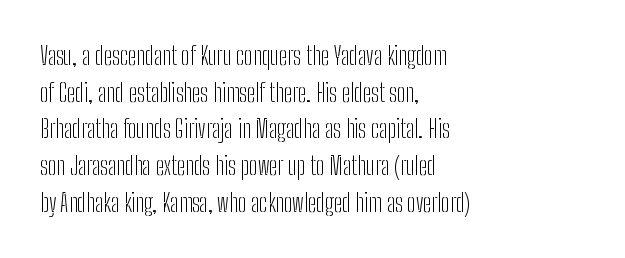
{"italic": "no", "bold": "no", "underline": "no", "align": "left", "line_spacing": "normal", "line_spacing_ratio": 1.47, "letter_spacing": "normal", "letter_spacing_em": 0.0, "glyph_px": 25}
